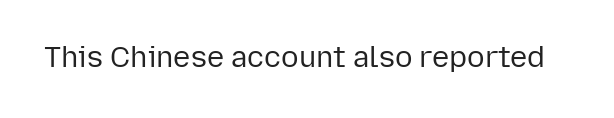
Q: Is the text bold? A: No.
Q: Is the text italic (slanted)? A: No, it is upright.
Q: Is the typeface a serif or a sans-serif typeface? A: Sans-serif.
Q: Is the text underlined? A: No.
Q: Is the spacing between letters normal or unusually wide? A: Normal.
Q: Width (condensed, normal, or wide)? A: Normal.
Q: Stroke contrast? A: Low.
Q: x-height? A: Medium.
Q: Monospaced? A: No.
